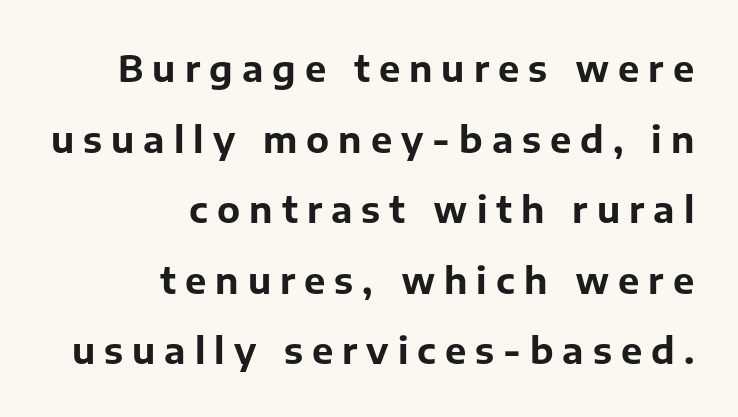
Q: Is the text bold? A: Yes.
Q: Is the text italic (slanted)? A: No, it is upright.
Q: Is the typeface a serif or a sans-serif typeface? A: Sans-serif.
Q: Is the text underlined? A: No.
Q: How is the paragraph aligned? A: Right-aligned.
Q: Is the spacing between letters normal or unusually wide? A: Unusually wide.
Q: Is the spacing between lines tight, normal or loose? A: Loose.
Q: Width (condensed, normal, or wide)? A: Normal.
Q: Stroke contrast? A: Low.
Q: x-height? A: Medium.
Q: Monospaced? A: No.
